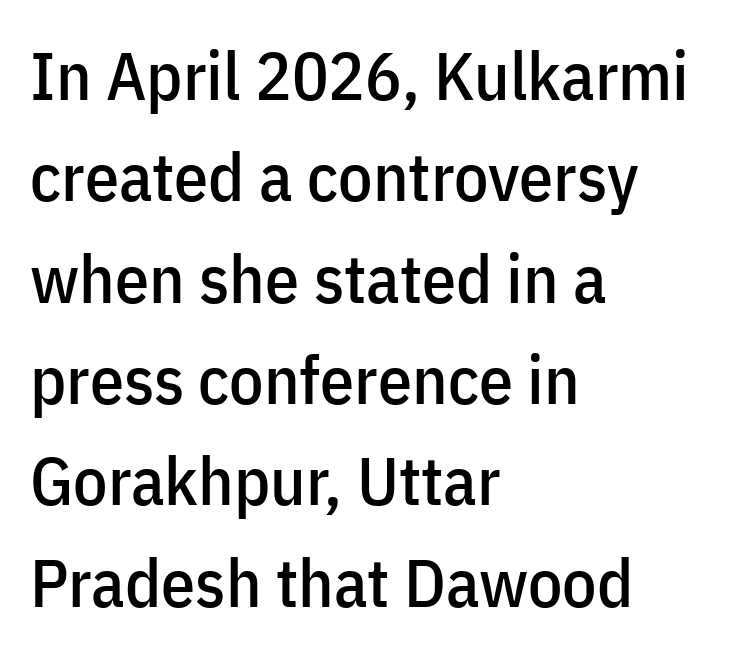
{"serif": "no", "italic": "no", "width": "condensed", "stroke_contrast": "low", "x_height": "medium", "monospaced": "no", "underline": "no", "align": "left", "line_spacing": "normal", "line_spacing_ratio": 1.49, "letter_spacing": "normal", "letter_spacing_em": 0.0, "glyph_px": 68}
